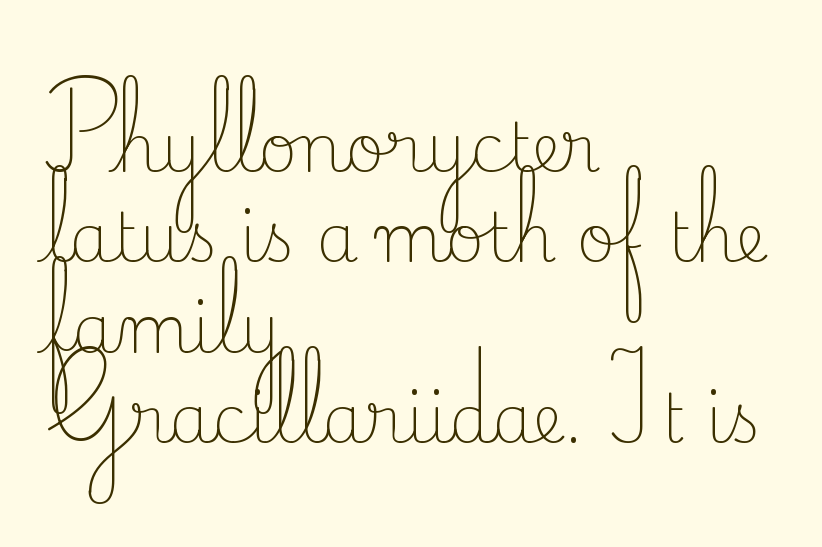
Q: Is the text bold? A: No.
Q: Is the text italic (slanted)? A: No, it is upright.
Q: Is the typeface a serif or a sans-serif typeface? A: Serif.
Q: Is the text underlined? A: No.
Q: How is the paragraph aligned? A: Left-aligned.
Q: Is the spacing between letters normal or unusually wide? A: Normal.
Q: Is the spacing between lines tight, normal or loose? A: Normal.
Q: Width (condensed, normal, or wide)? A: Normal.
Q: Stroke contrast? A: Low.
Q: x-height? A: Small.
Q: Monospaced? A: No.
